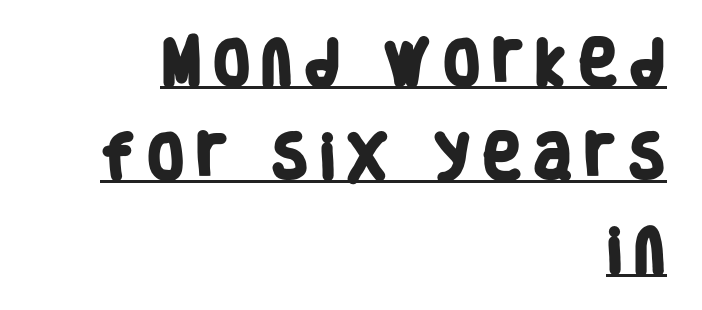
The image shows 50 px heavy, condensed sans-serif type; set right-aligned, line spacing 1.88x, underlined; low stroke contrast and a large x-height.
